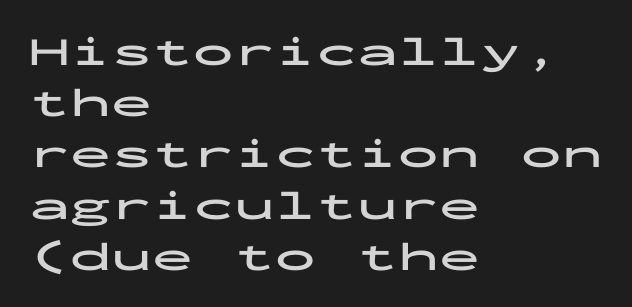
Q: Is the text bold? A: Yes.
Q: Is the text italic (slanted)? A: No, it is upright.
Q: Is the typeface a serif or a sans-serif typeface? A: Sans-serif.
Q: Is the text underlined? A: No.
Q: How is the paragraph aligned? A: Left-aligned.
Q: Is the spacing between letters normal or unusually wide? A: Normal.
Q: Is the spacing between lines tight, normal or loose? A: Normal.
Q: Width (condensed, normal, or wide)? A: Wide.
Q: Stroke contrast? A: Low.
Q: x-height? A: Medium.
Q: Monospaced? A: Yes.
